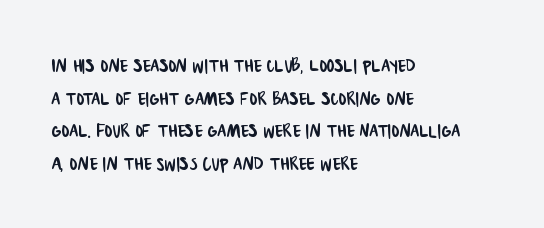
Is the block centered? No — it sits flush against the left margin. Check under the words: just untouched page. What's the leading like? Ordinary, nothing unusual. Inter-character spacing is left at the font's built-in metrics.
